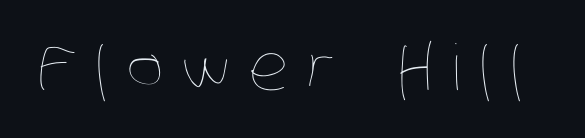
The image shows 63 px thin, condensed type; set unusually wide letter spacing (+0.29 em), not underlined; low stroke contrast and a large x-height.
